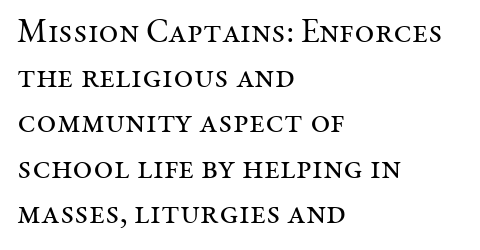
The image shows 34 px regular-weight serif type, upright; set left-aligned, normal line spacing (1.33x), normal letter spacing, not underlined; medium stroke contrast and a medium x-height.
